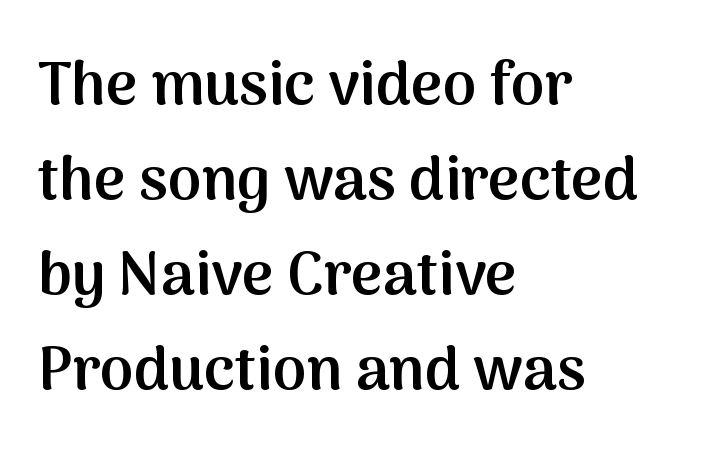
The image shows 61 px semibold sans-serif type, upright; set left-aligned, normal line spacing (1.56x), normal letter spacing, not underlined; medium stroke contrast and a medium x-height.
